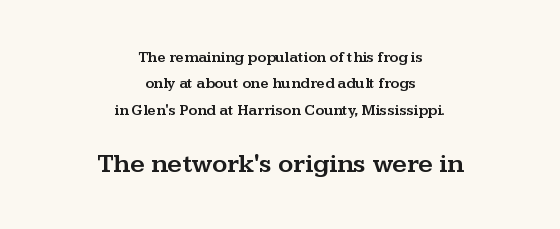
{"italic": "no", "underline": "no", "align": "center", "line_spacing_ratio": 1.76, "letter_spacing": "normal", "letter_spacing_em": 0.0, "larger_block": "second", "size_ratio": 1.73, "glyph_px": 26}
